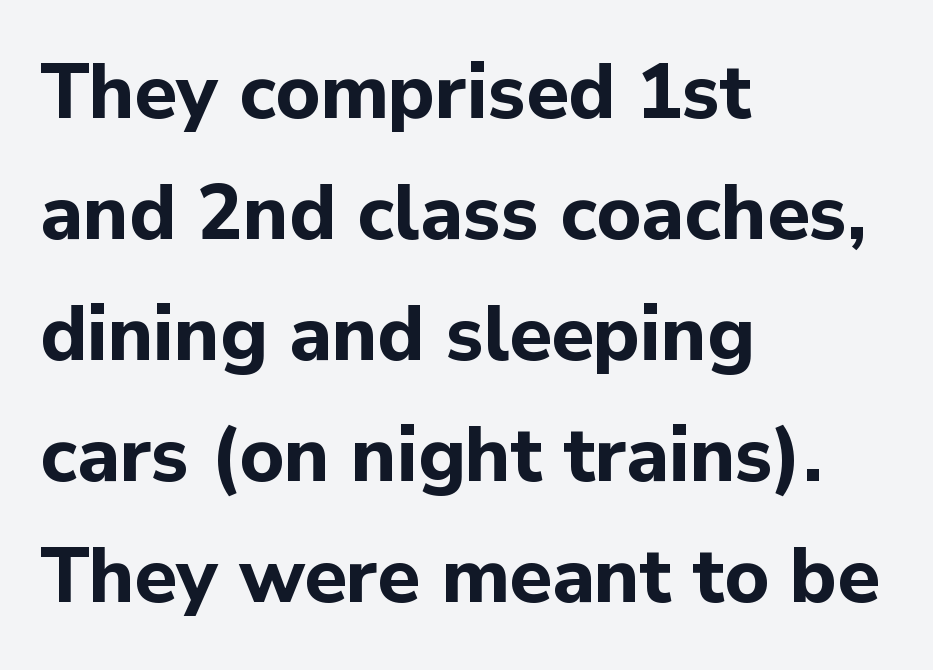
The designer left line spacing at the default. Proportional: the letters do not fall into vertical columns. Is the letter spacing exaggerated? No — it looks like the ordinary default. A sans-serif font was chosen for this passage. Caption: bold face, heavy strokes.
